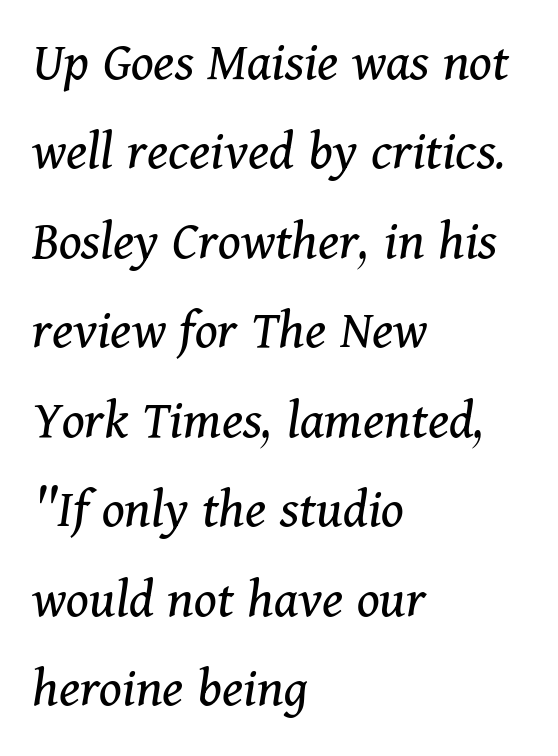
The image shows 57 px regular-weight serif type, italic (leaning right); set left-aligned, normal line spacing (1.57x), normal letter spacing, not underlined; medium stroke contrast and a medium x-height.
